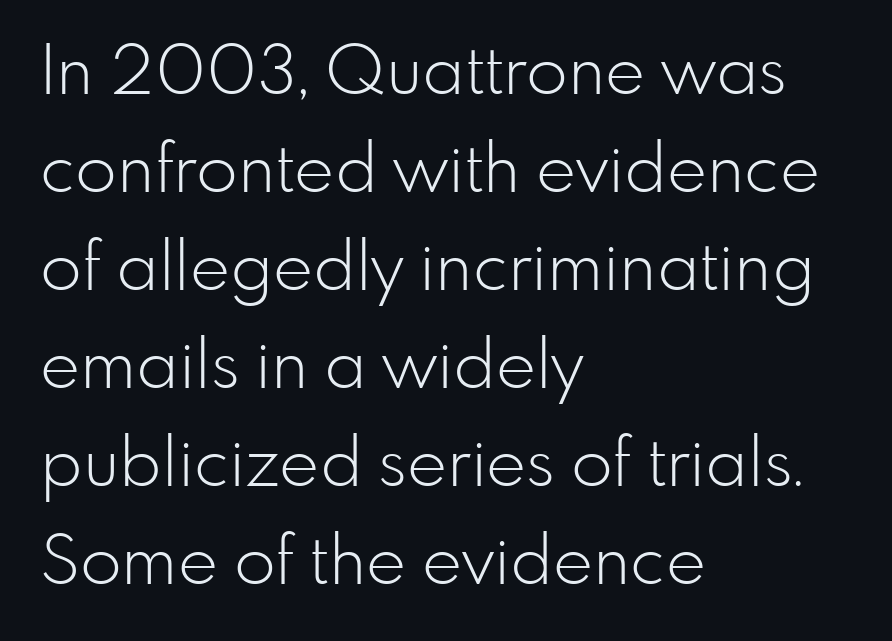
{"serif": "no", "italic": "no", "bold": "no", "weight": "light", "width": "normal", "stroke_contrast": "low", "x_height": "small", "monospaced": "no", "underline": "no", "align": "left", "line_spacing": "normal", "line_spacing_ratio": 1.44, "letter_spacing": "normal", "letter_spacing_em": 0.0, "glyph_px": 68}
